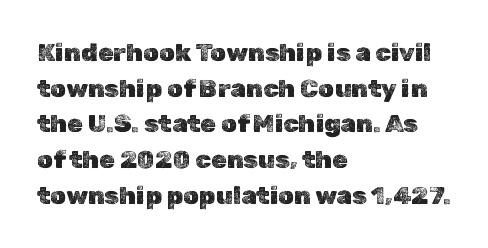
Q: Is the text italic (slanted)? A: No, it is upright.
Q: Is the text underlined? A: No.
Q: How is the paragraph aligned? A: Left-aligned.
Q: Is the spacing between letters normal or unusually wide? A: Normal.
Q: Is the spacing between lines tight, normal or loose? A: Normal.
